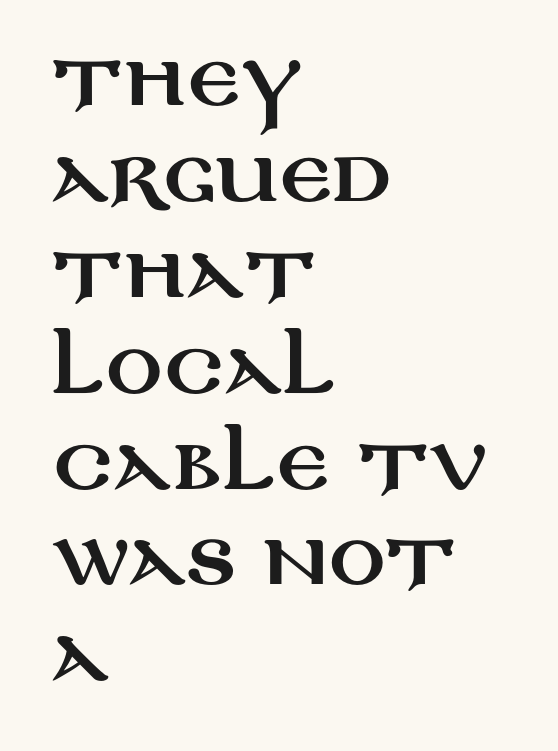
Q: Is the text italic (slanted)? A: No, it is upright.
Q: Is the typeface a serif or a sans-serif typeface? A: Sans-serif.
Q: Is the text underlined? A: No.
Q: How is the paragraph aligned? A: Left-aligned.
Q: Is the spacing between letters normal or unusually wide? A: Normal.
Q: Is the spacing between lines tight, normal or loose? A: Normal.
Q: Width (condensed, normal, or wide)? A: Wide.
Q: Stroke contrast? A: Medium.
Q: x-height? A: Large.
Q: Monospaced? A: No.
